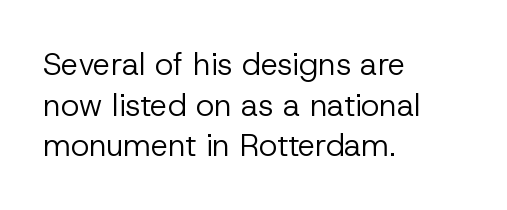
{"serif": "no", "italic": "no", "bold": "no", "weight": "regular", "width": "normal", "stroke_contrast": "low", "x_height": "medium", "monospaced": "no", "underline": "no", "align": "left", "line_spacing": "normal", "line_spacing_ratio": 1.31, "letter_spacing": "normal", "letter_spacing_em": 0.0, "glyph_px": 31}
